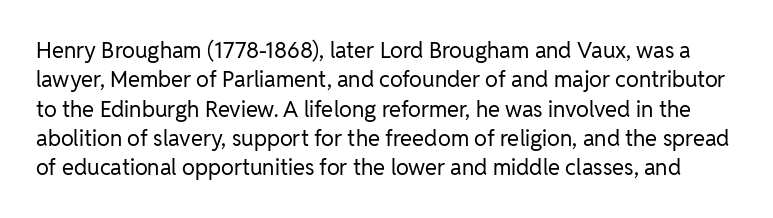
{"italic": "no", "bold": "no", "underline": "no", "line_spacing": "normal", "line_spacing_ratio": 1.33, "letter_spacing": "normal", "letter_spacing_em": 0.0, "glyph_px": 22}
